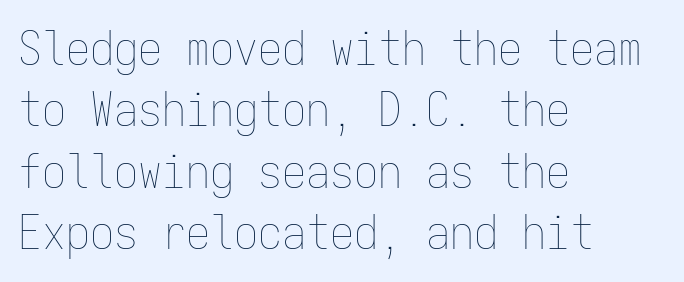
Q: Is the text bold? A: No.
Q: Is the text italic (slanted)? A: No, it is upright.
Q: Is the text underlined? A: No.
Q: How is the paragraph aligned? A: Left-aligned.
Q: Is the spacing between letters normal or unusually wide? A: Normal.
Q: Is the spacing between lines tight, normal or loose? A: Normal.
Q: Width (condensed, normal, or wide)? A: Condensed.
Q: Stroke contrast? A: Low.
Q: x-height? A: Medium.
Q: Monospaced? A: Yes.
